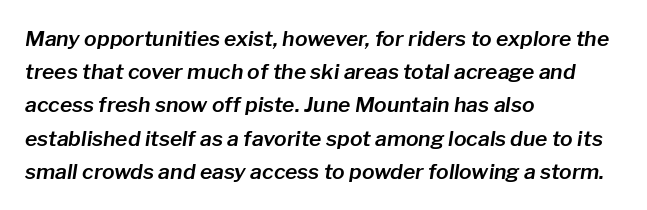
Standard letterfit; no display-style spreading of the glyphs. The ragged edge is on the right, which tells us the setting is flush left. Italic: yes, the glyphs are oblique. The space beneath each line is pristine and unruled.
